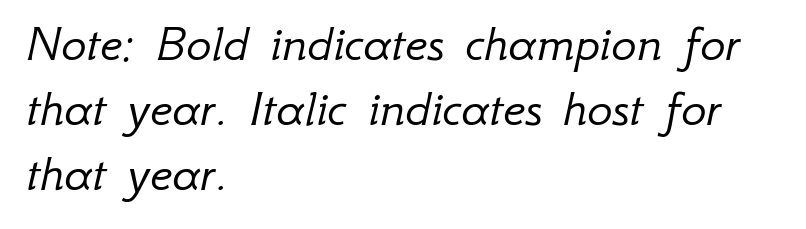
The image shows 53 px light type, italic (leaning right); set left-aligned, line spacing 1.23x, normal letter spacing, not underlined; low stroke contrast and a small x-height.
